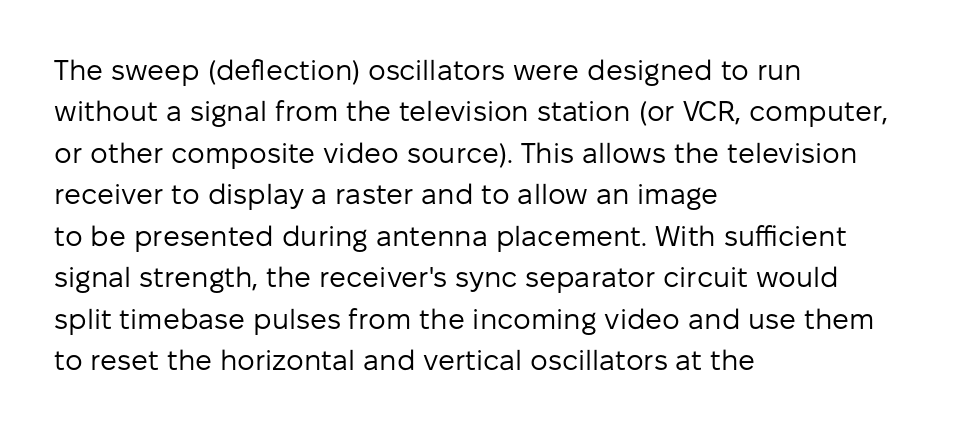
Q: Is the text bold? A: No.
Q: Is the text italic (slanted)? A: No, it is upright.
Q: Is the typeface a serif or a sans-serif typeface? A: Sans-serif.
Q: Is the text underlined? A: No.
Q: How is the paragraph aligned? A: Left-aligned.
Q: Is the spacing between letters normal or unusually wide? A: Normal.
Q: Is the spacing between lines tight, normal or loose? A: Normal.
Q: Width (condensed, normal, or wide)? A: Normal.
Q: Stroke contrast? A: Low.
Q: x-height? A: Medium.
Q: Monospaced? A: No.
